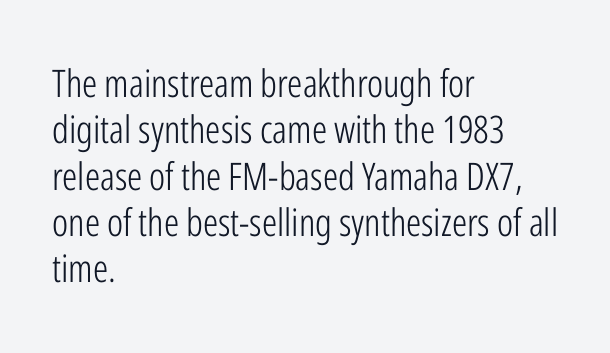
The image shows 38 px light, condensed sans-serif type, upright; set left-aligned, line spacing 1.22x, normal letter spacing, not underlined; low stroke contrast and a medium x-height.
